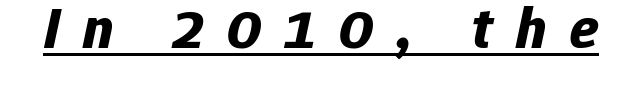
{"italic": "yes", "lean": "right", "slant_degrees": 12, "bold": "yes", "weight": "bold", "width": "normal", "stroke_contrast": "low", "x_height": "medium", "monospaced": "no", "underline": "yes", "letter_spacing": "wide", "letter_spacing_em": 0.4, "glyph_px": 59}
